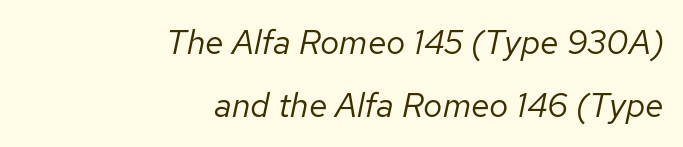
Q: Is the text bold? A: No.
Q: Is the text italic (slanted)? A: Yes, it leans right by about 12 degrees.
Q: Is the text underlined? A: No.
Q: How is the paragraph aligned? A: Right-aligned.
Q: Is the spacing between letters normal or unusually wide? A: Normal.
Q: Width (condensed, normal, or wide)? A: Normal.
Q: Stroke contrast? A: Low.
Q: x-height? A: Medium.
Q: Monospaced? A: No.
